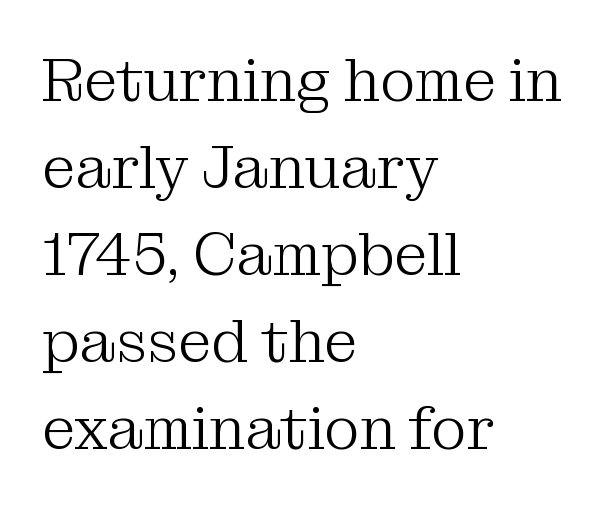
{"serif": "yes", "italic": "no", "bold": "no", "weight": "light", "width": "normal", "stroke_contrast": "medium", "x_height": "medium", "monospaced": "no", "underline": "no", "align": "left", "line_spacing": "normal", "line_spacing_ratio": 1.45, "letter_spacing": "normal", "letter_spacing_em": 0.0, "glyph_px": 60}
